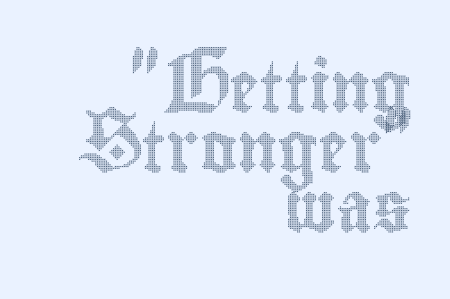
{"italic": "no", "width": "condensed", "x_height": "small", "monospaced": "no", "underline": "no", "align": "right", "line_spacing_ratio": 1.2, "letter_spacing": "normal", "letter_spacing_em": 0.0, "glyph_px": 50}
